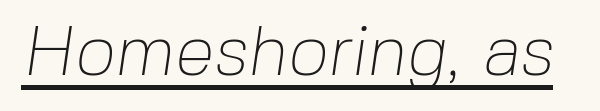
Q: Is the text bold? A: No.
Q: Is the typeface a serif or a sans-serif typeface? A: Sans-serif.
Q: Is the text underlined? A: Yes.
Q: Is the spacing between letters normal or unusually wide? A: Normal.
Q: Width (condensed, normal, or wide)? A: Normal.
Q: Stroke contrast? A: Low.
Q: x-height? A: Medium.
Q: Monospaced? A: No.
